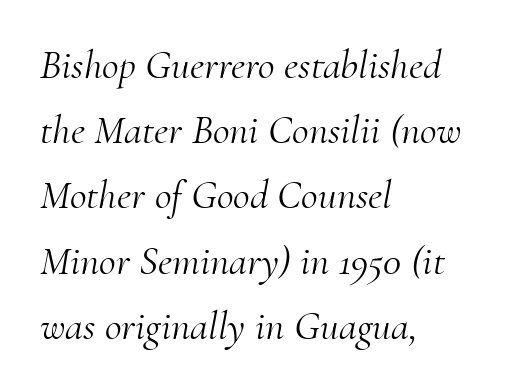
Casual observation: everything's shoved over to the left. The typesetting does not lean heavy: it is not bold. The strip under each line holds only bare page. In terms of letterspacing, this is plain default setting.
